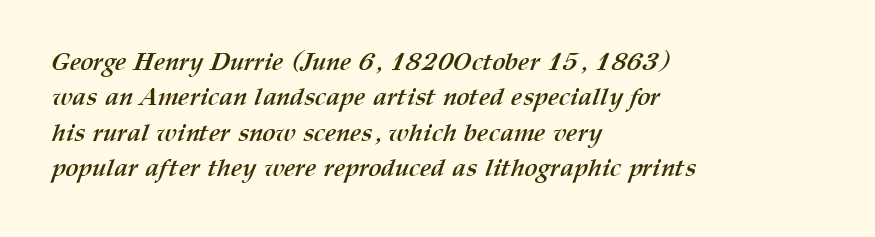
The image shows 25 px bold type; set left-aligned, normal line spacing (1.42x), normal letter spacing, not underlined.
